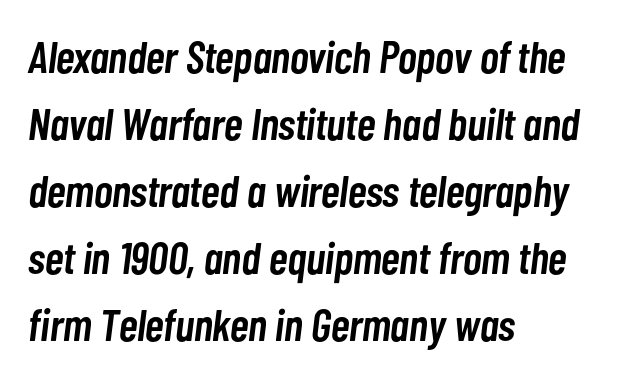
{"italic": "yes", "lean": "right", "slant_degrees": 7, "bold": "semi", "weight": "semibold", "width": "condensed", "stroke_contrast": "low", "x_height": "medium", "monospaced": "no", "underline": "no", "align": "left", "line_spacing": "normal", "line_spacing_ratio": 1.49, "letter_spacing": "normal", "letter_spacing_em": 0.0, "glyph_px": 45}
